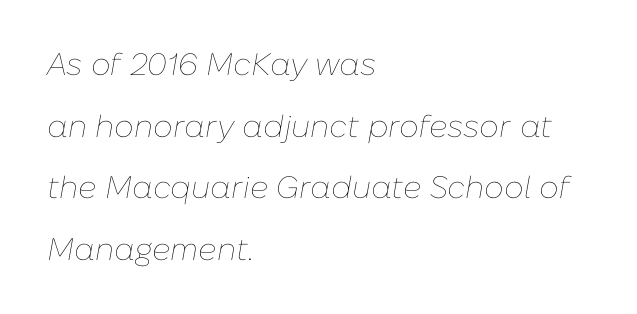
Successive baselines arrive slowly, with a big drop between each. Nothing heavy about these letters — not bold at all. The zone under the glyphs is completely vacant. Honestly, the letter spacing is just normal — you wouldn't notice it. You could not count columns in this text — the font is proportionally spaced. There's an unmistakable incline to the writing here.
